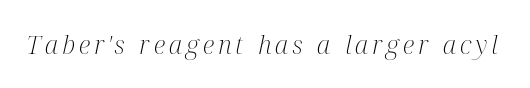
The weight tops out at a normal text grade. Italic? Definitely — the glyphs are oblique. This rendering features lettering with no underline.
